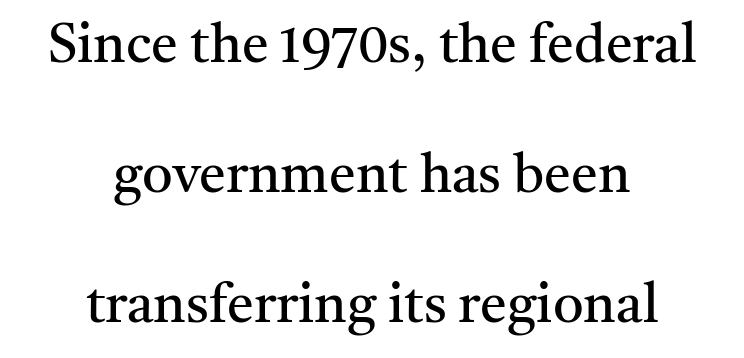
Q: Is the text bold? A: No.
Q: Is the text italic (slanted)? A: No, it is upright.
Q: Is the typeface a serif or a sans-serif typeface? A: Serif.
Q: Is the text underlined? A: No.
Q: How is the paragraph aligned? A: Centered.
Q: Is the spacing between letters normal or unusually wide? A: Normal.
Q: Is the spacing between lines tight, normal or loose? A: Loose.
Q: Width (condensed, normal, or wide)? A: Normal.
Q: Stroke contrast? A: Medium.
Q: x-height? A: Medium.
Q: Monospaced? A: No.
